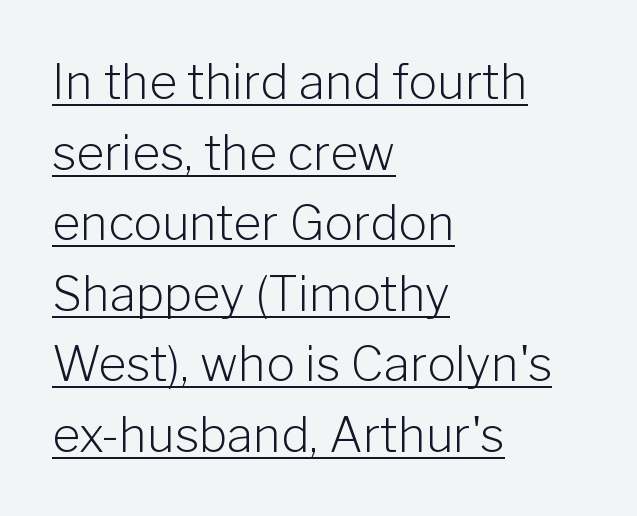
Underlined type. If you drew a ruler down the left edge, every line would touch it. A quiet, ordinary-to-light weight characterises the typeface. Horizontal bands of white between lines are of average thickness. Nothing sits at the stroke ends, so this counts as sans-serif. Spacing verdict: proportional, widths tailored to each character.
